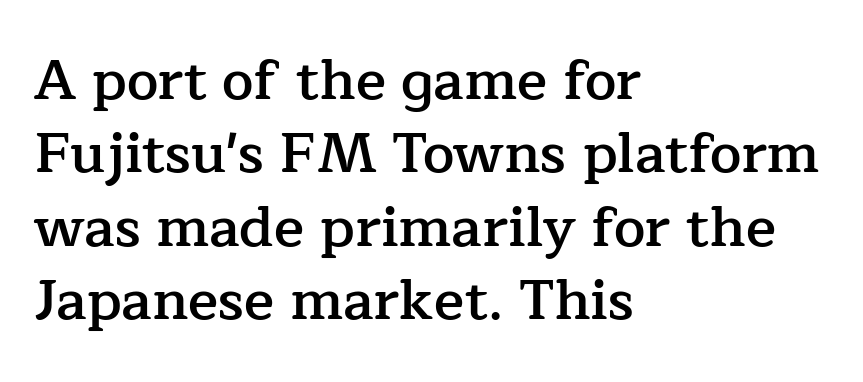
Q: Is the text bold? A: Semi-bold.
Q: Is the text italic (slanted)? A: No, it is upright.
Q: Is the typeface a serif or a sans-serif typeface? A: Serif.
Q: Is the text underlined? A: No.
Q: How is the paragraph aligned? A: Left-aligned.
Q: Is the spacing between letters normal or unusually wide? A: Normal.
Q: Is the spacing between lines tight, normal or loose? A: Normal.
Q: Width (condensed, normal, or wide)? A: Normal.
Q: Stroke contrast? A: Low.
Q: x-height? A: Medium.
Q: Monospaced? A: No.
